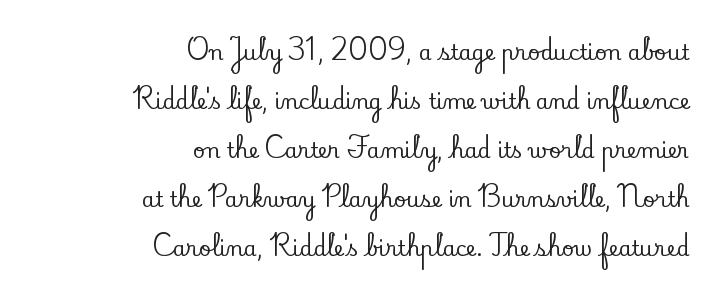
The image shows 21 px text type, upright; set right-aligned, loose line spacing (2.33x), normal letter spacing, not underlined.
